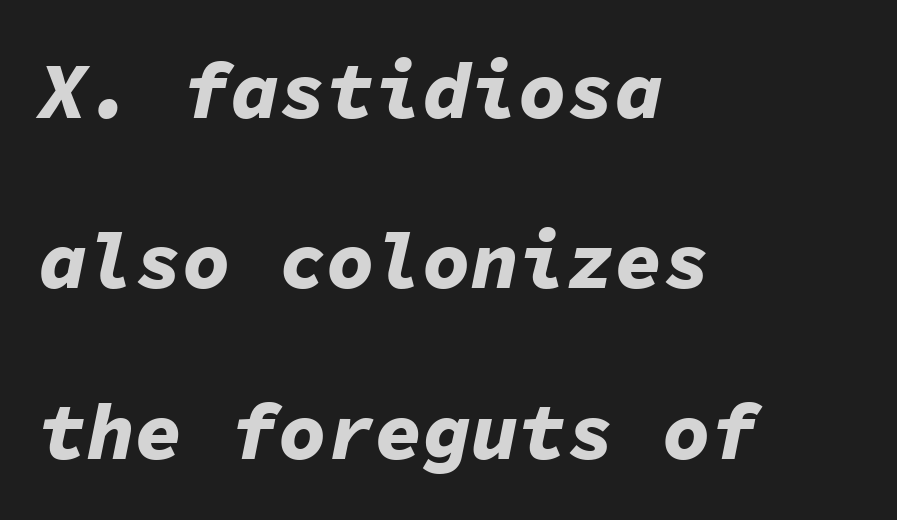
{"italic": "yes", "lean": "right", "slant_degrees": 11, "bold": "yes", "weight": "bold", "width": "normal", "stroke_contrast": "low", "x_height": "medium", "monospaced": "yes", "underline": "no", "align": "left", "line_spacing": "loose", "line_spacing_ratio": 2.13, "letter_spacing": "normal", "letter_spacing_em": 0.0, "glyph_px": 80}
